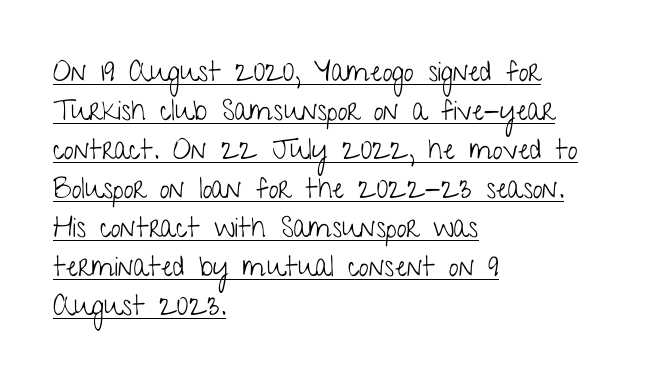
Q: Is the text bold? A: No.
Q: Is the text italic (slanted)? A: No, it is upright.
Q: Is the typeface a serif or a sans-serif typeface? A: Sans-serif.
Q: Is the text underlined? A: Yes.
Q: How is the paragraph aligned? A: Left-aligned.
Q: Is the spacing between letters normal or unusually wide? A: Normal.
Q: Is the spacing between lines tight, normal or loose? A: Normal.
Q: Width (condensed, normal, or wide)? A: Condensed.
Q: Stroke contrast? A: Low.
Q: x-height? A: Medium.
Q: Monospaced? A: No.
